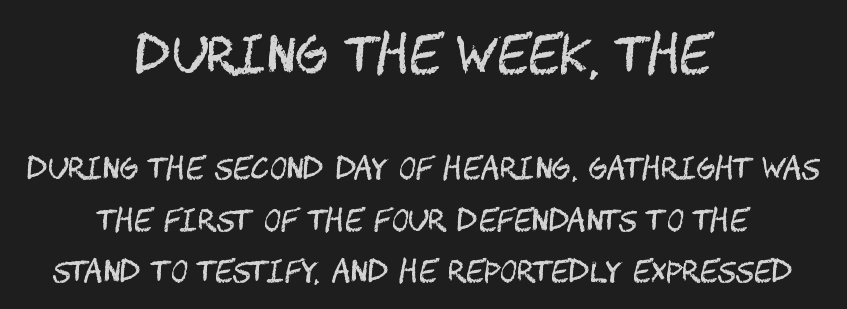
Q: Is the text bold? A: No.
Q: Is the text italic (slanted)? A: No, it is upright.
Q: Is the typeface a serif or a sans-serif typeface? A: Sans-serif.
Q: Is the text underlined? A: No.
Q: How is the paragraph aligned? A: Centered.
Q: Is the spacing between letters normal or unusually wide? A: Normal.
Q: Which block of text is set in a larger size, the first (top) or the second (bottom)? A: The first (top) one.
Q: Width (condensed, normal, or wide)? A: Condensed.
Q: Stroke contrast? A: Medium.
Q: x-height? A: Large.
